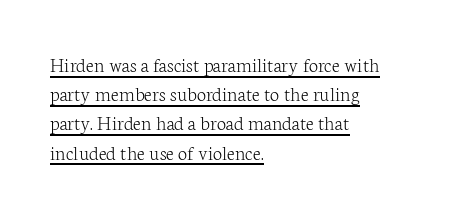
{"italic": "no", "bold": "no", "underline": "yes", "align": "left", "line_spacing": "normal", "line_spacing_ratio": 1.39, "letter_spacing": "normal", "letter_spacing_em": 0.0, "glyph_px": 21}
